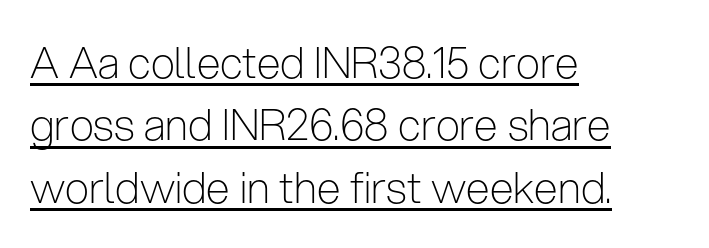
In designer terms, the underline attribute is active on this setting. These lines are rendered in a variable-pitch font. Upright lettering throughout. Interline gaps are of average width in this sample. Does the type have serifs? No, each stem ends abruptly. All the whitespace from short lines collects on the right.
